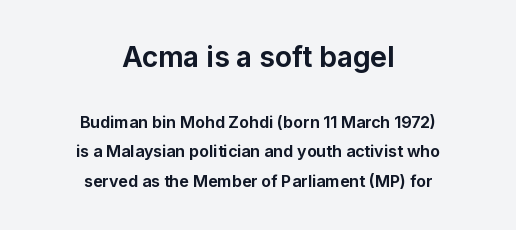
Q: Is the text bold? A: Yes.
Q: Is the text italic (slanted)? A: No, it is upright.
Q: Is the typeface a serif or a sans-serif typeface? A: Sans-serif.
Q: Is the text underlined? A: No.
Q: How is the paragraph aligned? A: Centered.
Q: Is the spacing between letters normal or unusually wide? A: Normal.
Q: Which block of text is set in a larger size, the first (top) or the second (bottom)? A: The first (top) one.
Q: Width (condensed, normal, or wide)? A: Normal.
Q: Stroke contrast? A: Low.
Q: x-height? A: Medium.
Q: Monospaced? A: No.
